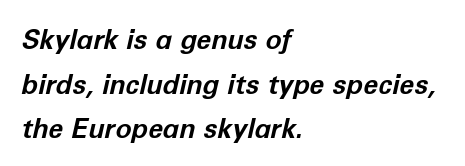
The image shows 27 px bold type, italic (leaning right); set left-aligned, normal line spacing (1.65x), normal letter spacing, not underlined.
